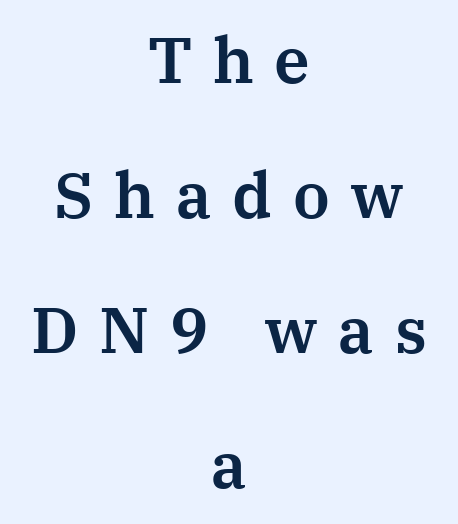
Does extra space separate the letters? Yes, quite a lot of it. Line spacing here is loose. A typesetter would label this face a serif. Underlining? Definitely not there. The font's upright variant was chosen for this text. Notice how the passage keeps no hard edge, just a central spine.
